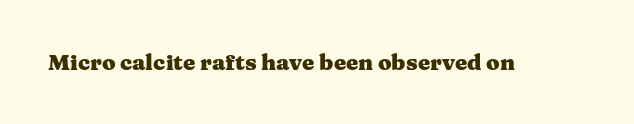
Short note: letters normally spaced. Words float on clear page, feet unadorned. The letters stand upright; this is a roman face. Heavy, bold letterforms.
